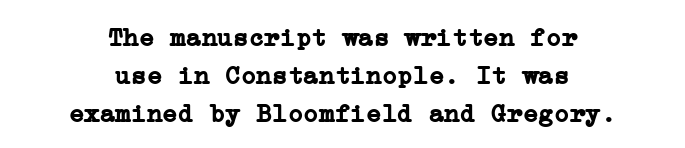
The image shows 26 px bold type, upright; set centered, normal line spacing (1.46x), normal letter spacing, not underlined.
